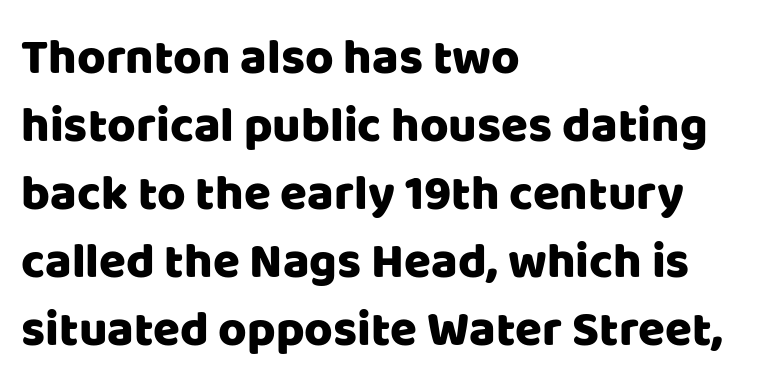
{"serif": "no", "italic": "no", "width": "normal", "stroke_contrast": "low", "x_height": "large", "monospaced": "no", "underline": "no", "align": "left", "line_spacing": "normal", "line_spacing_ratio": 1.39, "letter_spacing": "normal", "letter_spacing_em": 0.0, "glyph_px": 49}
